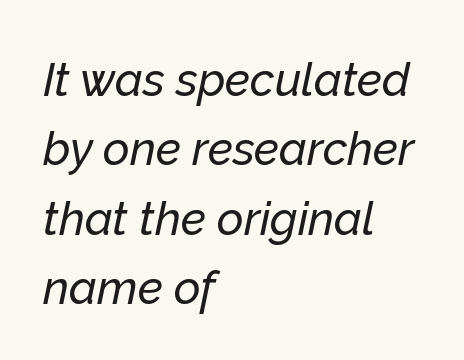
{"italic": "yes", "lean": "right", "slant_degrees": 12, "width": "normal", "stroke_contrast": "low", "x_height": "medium", "monospaced": "no", "underline": "no", "align": "left", "line_spacing": "normal", "line_spacing_ratio": 1.51, "letter_spacing": "normal", "letter_spacing_em": 0.0, "glyph_px": 46}
